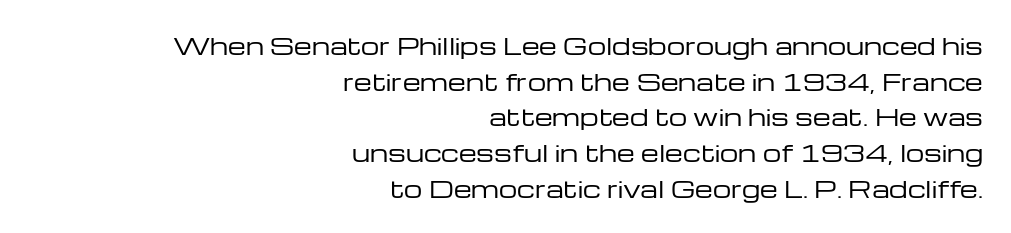
{"italic": "no", "bold": "no", "underline": "no", "align": "right", "line_spacing": "normal", "line_spacing_ratio": 1.55, "letter_spacing": "normal", "letter_spacing_em": 0.0, "glyph_px": 23}
